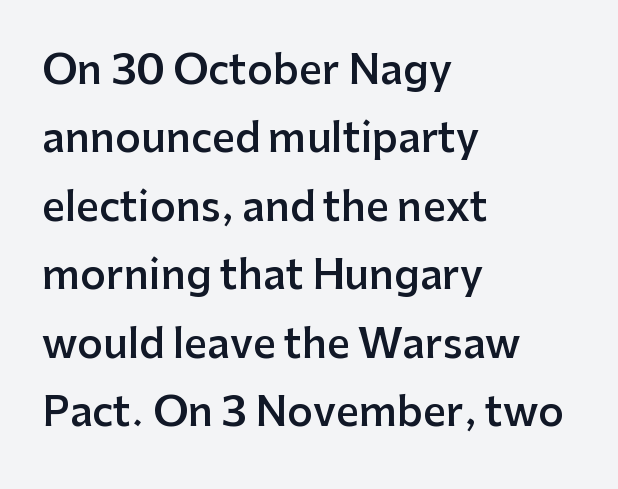
{"serif": "no", "italic": "no", "bold": "semi", "weight": "semibold", "width": "normal", "stroke_contrast": "low", "x_height": "medium", "monospaced": "no", "underline": "no", "align": "left", "line_spacing_ratio": 1.71, "letter_spacing": "normal", "letter_spacing_em": 0.0, "glyph_px": 40}
